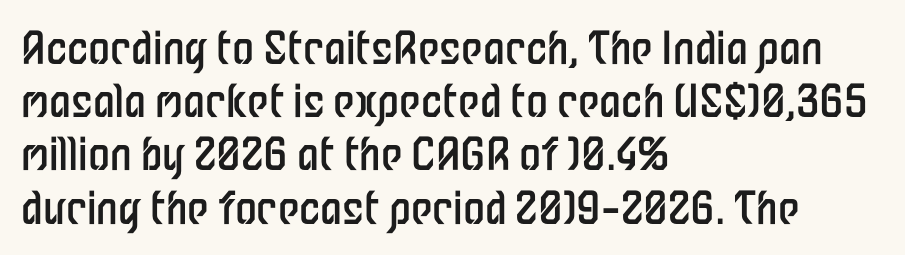
Unlike a traditional serif, this face leaves its strokes unadorned. This sample has the flowing, uneven cadence of proportional lettering. Glance below the letters and you will spot only blank space. Bold? No — there's no thickening of the strokes. If you drew a ruler down the left edge, every line would touch it.
